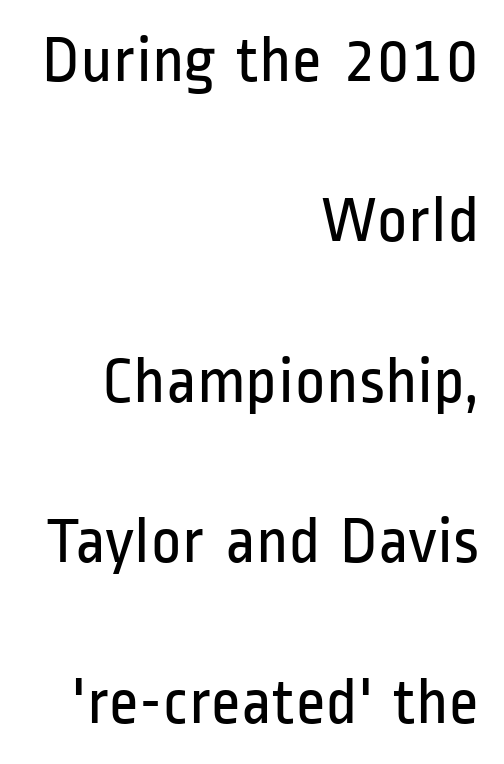
Classification — sans serif. Every character sits straight up, as roman type does. Stroke mass is kept to a normal reading level or below. Underlining? Definitely not there. Note the varied advance widths — an 'i' is clearly narrower than an 'm'.
